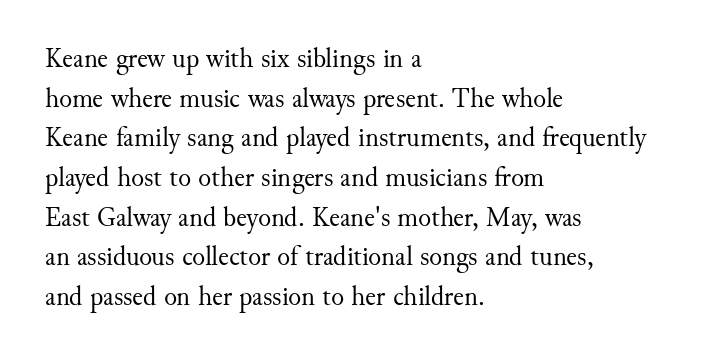
{"italic": "no", "bold": "no", "underline": "no", "align": "left", "line_spacing": "normal", "line_spacing_ratio": 1.47, "letter_spacing": "normal", "letter_spacing_em": 0.0, "glyph_px": 27}
